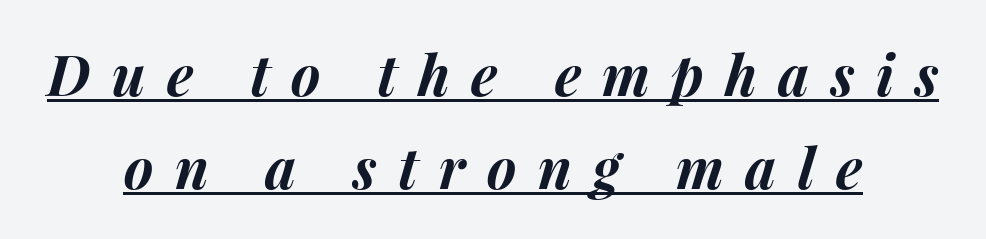
The image shows 56 px bold type, italic (leaning right); set centered, normal line spacing (1.66x), unusually wide letter spacing (+0.38 em), underlined; medium stroke contrast and a medium x-height.
